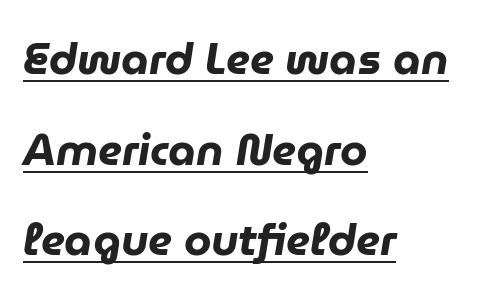
Q: Is the text bold? A: Yes.
Q: Is the text italic (slanted)? A: Yes, it leans right by about 9 degrees.
Q: Is the text underlined? A: Yes.
Q: How is the paragraph aligned? A: Left-aligned.
Q: Is the spacing between letters normal or unusually wide? A: Normal.
Q: Is the spacing between lines tight, normal or loose? A: Loose.
Q: Width (condensed, normal, or wide)? A: Normal.
Q: Stroke contrast? A: Low.
Q: x-height? A: Medium.
Q: Monospaced? A: No.
